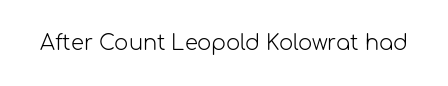
{"italic": "no", "bold": "no", "underline": "no", "letter_spacing": "normal", "letter_spacing_em": 0.0, "glyph_px": 21}
